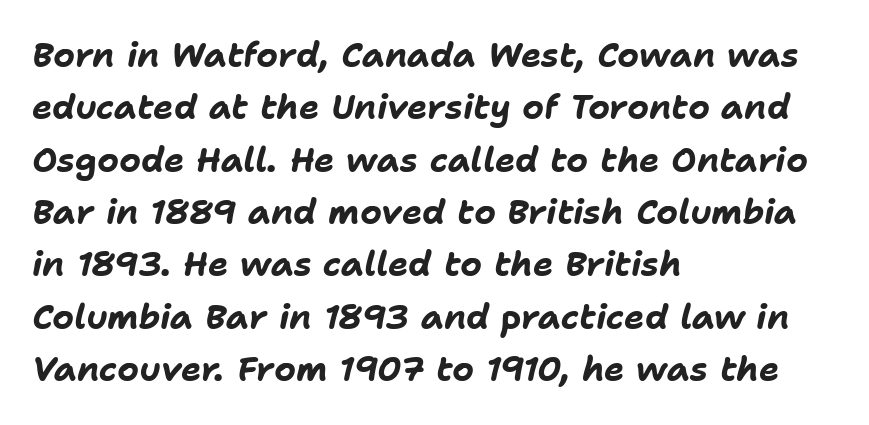
The passage shown has conventional tracking throughout. The typesetting leans heavy: a genuine bold. Line beginnings align vertically; line endings do not. The letters advance in unequal steps, a hallmark of proportional type.
